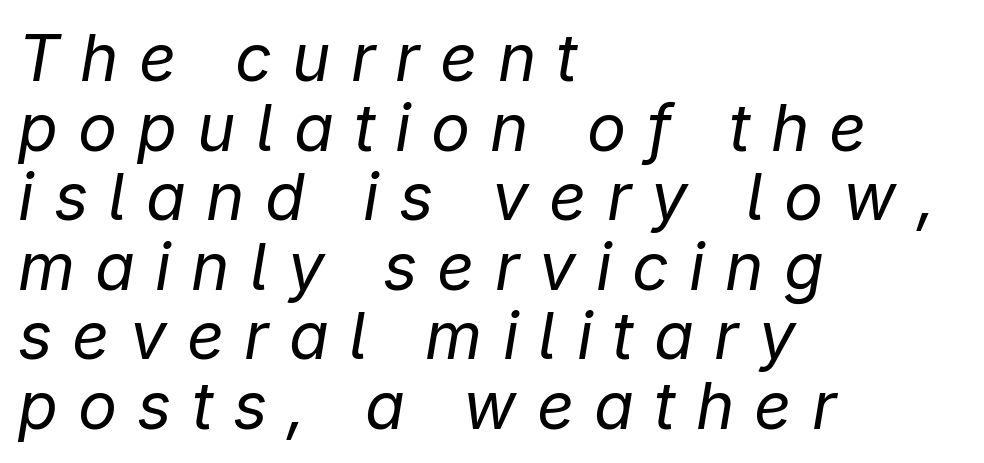
{"italic": "yes", "lean": "right", "slant_degrees": 9, "bold": "no", "weight": "regular", "width": "normal", "stroke_contrast": "low", "x_height": "medium", "monospaced": "no", "underline": "no", "align": "left", "line_spacing": "tight", "line_spacing_ratio": 1.07, "letter_spacing": "wide", "letter_spacing_em": 0.31, "glyph_px": 65}
